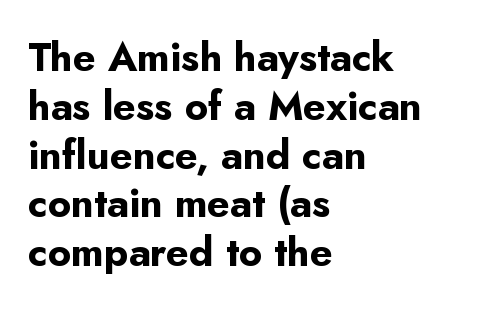
Underlining? Definitely not there. This sample is left-justified, so line endings fall wherever the words run out. Nothing unusual about the tracking: characters are spaced as the font intends. Here the designer chose a conventional face with non-uniform glyph widths. A sans-serif font was chosen for this passage.
